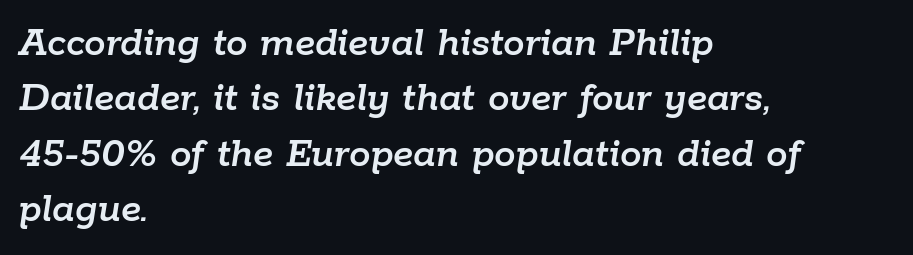
The image shows 43 px text type, italic (leaning right); set left-aligned, normal line spacing (1.29x), normal letter spacing, not underlined; low stroke contrast and a medium x-height.
